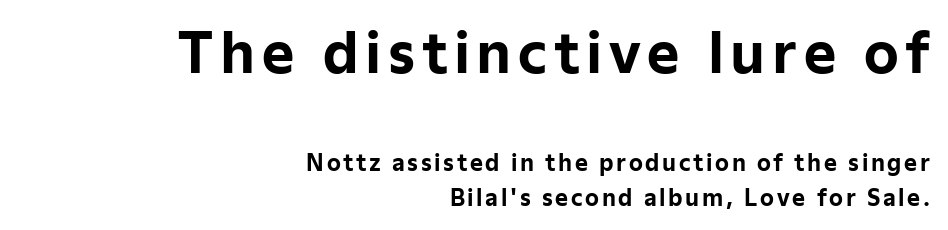
Q: Is the text bold? A: Yes.
Q: Is the text italic (slanted)? A: No, it is upright.
Q: Is the typeface a serif or a sans-serif typeface? A: Sans-serif.
Q: Is the text underlined? A: No.
Q: How is the paragraph aligned? A: Right-aligned.
Q: Is the spacing between lines tight, normal or loose? A: Normal.
Q: Which block of text is set in a larger size, the first (top) or the second (bottom)? A: The first (top) one.
Q: Width (condensed, normal, or wide)? A: Normal.
Q: Stroke contrast? A: Low.
Q: x-height? A: Medium.
Q: Monospaced? A: No.
